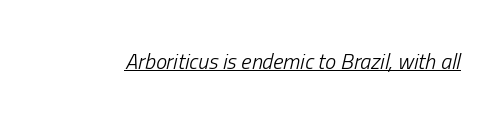
Short note: letters normally spaced. Quick note: underline on. The passage shown leans; its letterforms are oblique. Nothing heavy about these letters — not bold at all.
